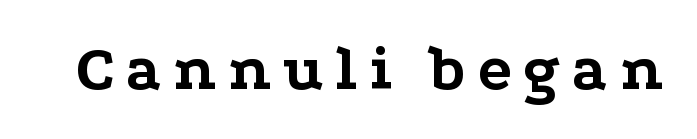
The image shows 64 px bold, wide serif type, upright; set not underlined; low stroke contrast and a medium x-height.
